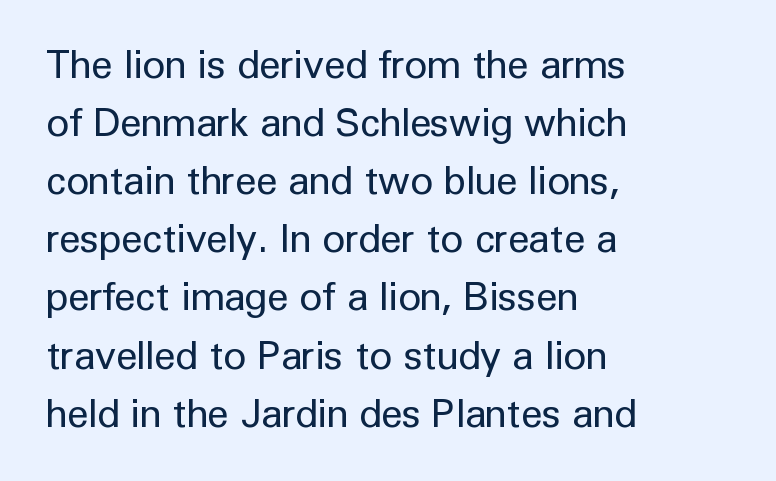
The image shows 39 px regular-weight sans-serif type, upright; set left-aligned, normal line spacing (1.49x), normal letter spacing, not underlined; low stroke contrast and a medium x-height.
